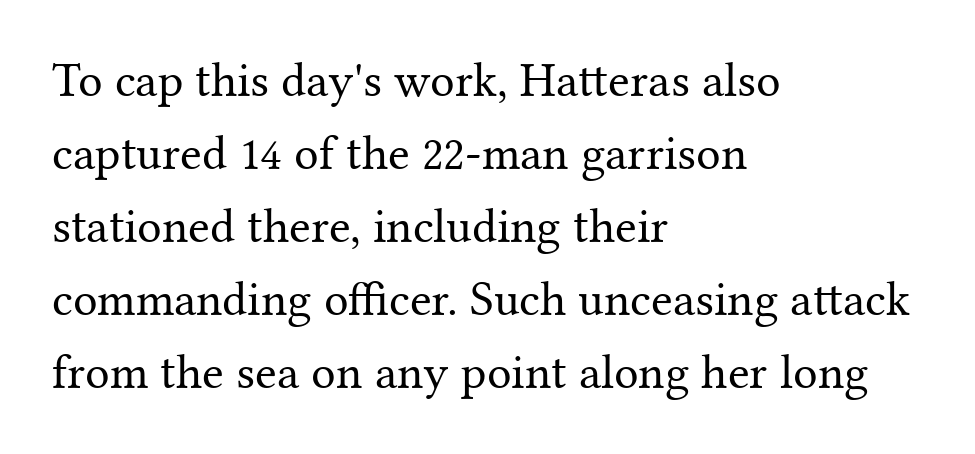
The image shows 49 px regular-weight serif type, upright; set left-aligned, normal line spacing (1.49x), normal letter spacing, not underlined; medium stroke contrast and a medium x-height.
